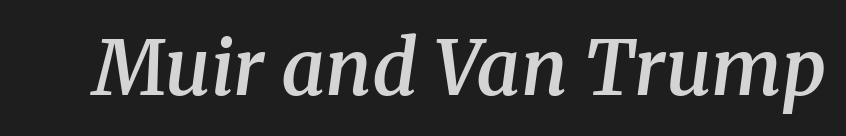
Q: Is the text bold? A: Semi-bold.
Q: Is the text italic (slanted)? A: Yes, it leans right by about 8 degrees.
Q: Is the typeface a serif or a sans-serif typeface? A: Serif.
Q: Is the text underlined? A: No.
Q: Is the spacing between letters normal or unusually wide? A: Normal.
Q: Width (condensed, normal, or wide)? A: Normal.
Q: Stroke contrast? A: Medium.
Q: x-height? A: Medium.
Q: Monospaced? A: No.
